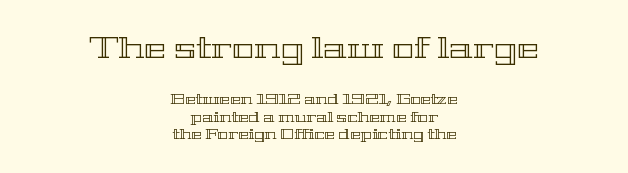
The image shows 30 px wide type, upright; set centered, line spacing 1.24x, normal letter spacing, not underlined; the first (top) block is 2.14x larger; a medium x-height.
